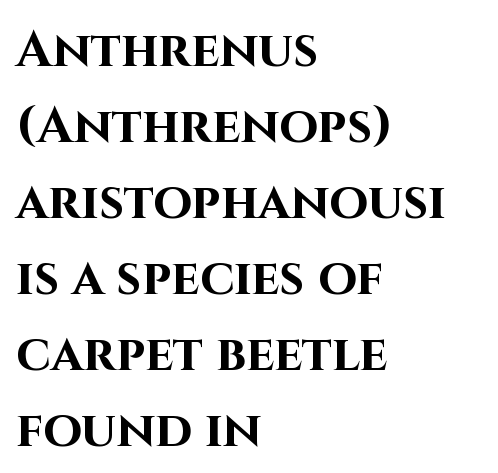
The image shows 50 px bold sans-serif type, upright; set left-aligned, normal line spacing (1.52x), normal letter spacing, not underlined; high stroke contrast and a large x-height.
